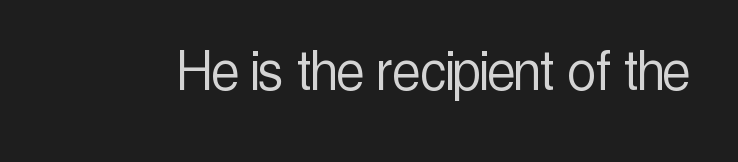
{"serif": "no", "italic": "no", "bold": "no", "weight": "light", "width": "condensed", "x_height": "medium", "monospaced": "no", "underline": "no", "letter_spacing": "normal", "letter_spacing_em": 0.0, "glyph_px": 63}
